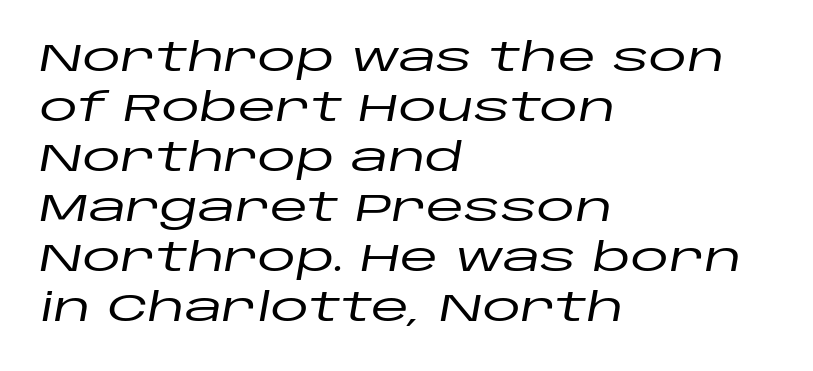
Leading matches the norm, producing a regular column. The letters are slanted; this is an italic face. Unmarked baselines from the first word to the last. Alignment: flush left. Here the designer chose a conventional face with non-uniform glyph widths. No extra tracking has been applied to these lines.
